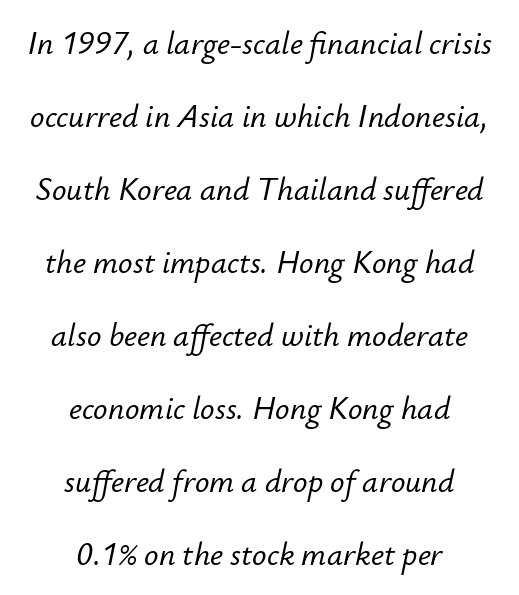
The letters are slanted; this is an italic face. You could call the tracking neutral — neither tight nor loose. Notice how the passage keeps no hard edge, just a central spine. Compared with typical paragraphs, the rows here are farther apart.
